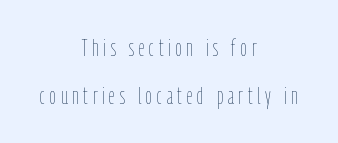
Anything drawn beneath the words? Only blank space. This rendering widens character spacing well past its baseline value. The paragraph has two soft edges and a firm central axis. Stems and bowls with no extra thickness — not bold.
